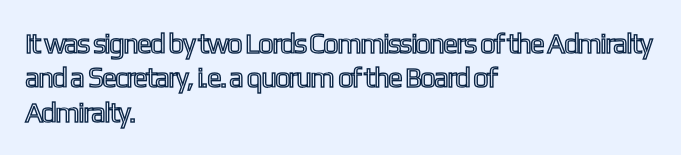
Descenders hang freely into open space. The typography opts for an upright posture over an oblique one. A typesetter would call this zero additional tracking. The face used here is proportionally spaced, like ordinary book or web type. Every row of glyphs begins at an identical x-position on the left.
